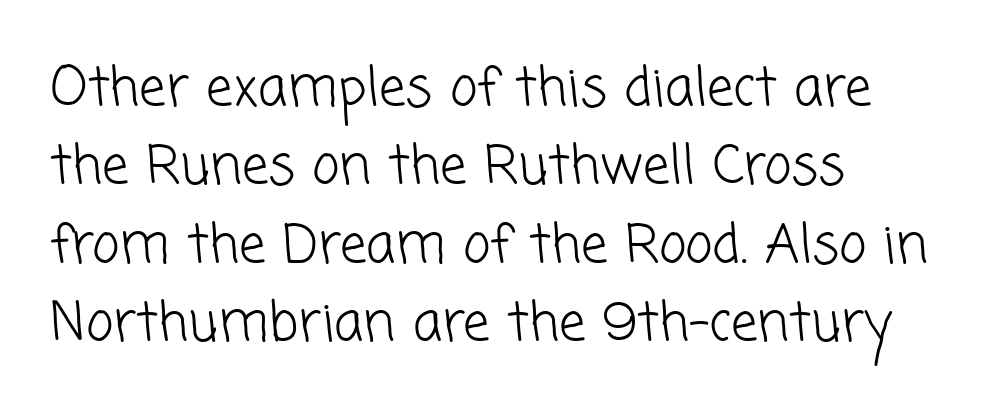
{"serif": "no", "bold": "no", "weight": "light", "width": "normal", "stroke_contrast": "low", "x_height": "medium", "monospaced": "no", "underline": "no", "align": "left", "line_spacing": "normal", "line_spacing_ratio": 1.48, "letter_spacing": "normal", "letter_spacing_em": 0.0, "glyph_px": 53}
